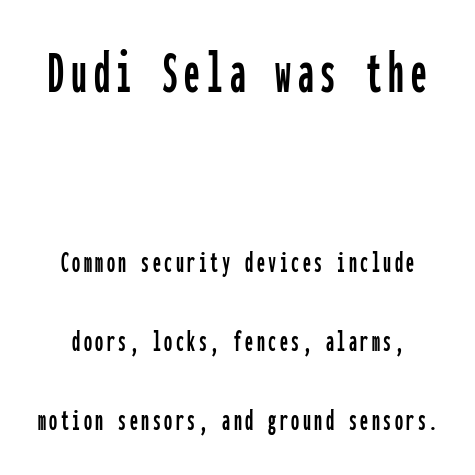
The image shows 63 px condensed sans-serif type, upright, monospaced; set loose line spacing (2.48x), not underlined; the first (top) block is 1.97x larger; low stroke contrast and a medium x-height.
